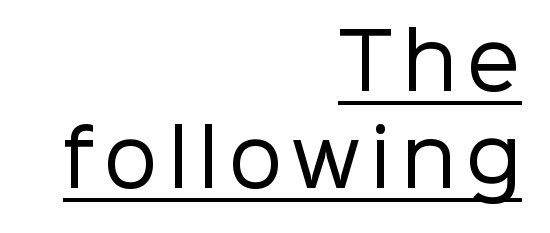
{"serif": "no", "italic": "no", "bold": "no", "weight": "regular", "width": "normal", "stroke_contrast": "low", "x_height": "medium", "monospaced": "no", "underline": "yes", "align": "right", "line_spacing": "normal", "line_spacing_ratio": 1.28, "glyph_px": 76}
